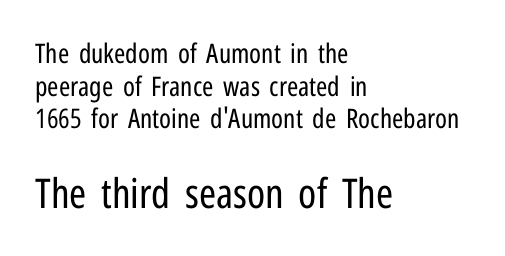
Font category for this specimen: sans-serif. The passage shown is not underscored anywhere. Every character sits straight up, as roman type does. Heaviness? Minimal to ordinary, like unemphasized prose. Line beginnings align vertically; line endings do not. These lines are rendered in a variable-pitch font.
